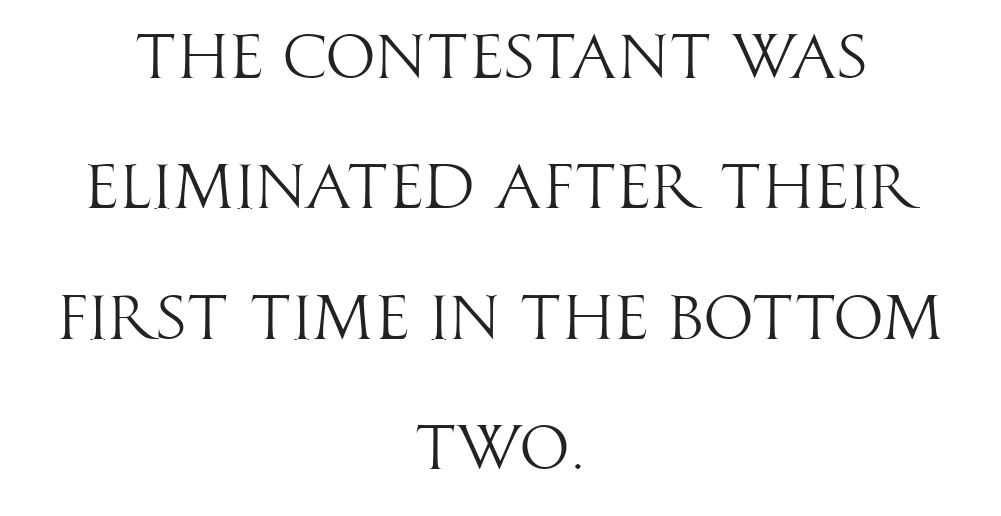
The image shows 63 px light, condensed sans-serif type, upright; set centered, loose line spacing (2.07x), normal letter spacing, not underlined; high stroke contrast and a large x-height.
